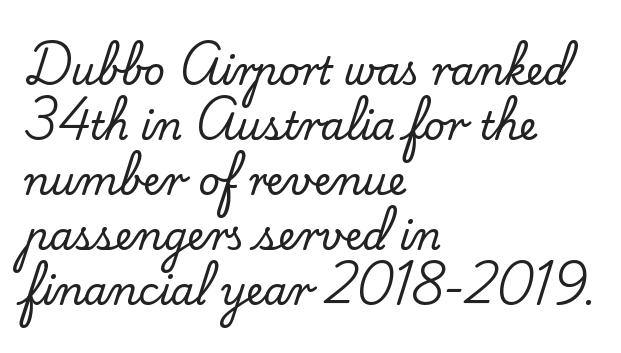
Q: Is the text italic (slanted)? A: Yes.
Q: Is the typeface a serif or a sans-serif typeface? A: Serif.
Q: Is the text underlined? A: No.
Q: How is the paragraph aligned? A: Left-aligned.
Q: Is the spacing between letters normal or unusually wide? A: Normal.
Q: Is the spacing between lines tight, normal or loose? A: Normal.
Q: Width (condensed, normal, or wide)? A: Normal.
Q: Stroke contrast? A: Low.
Q: x-height? A: Small.
Q: Monospaced? A: No.
